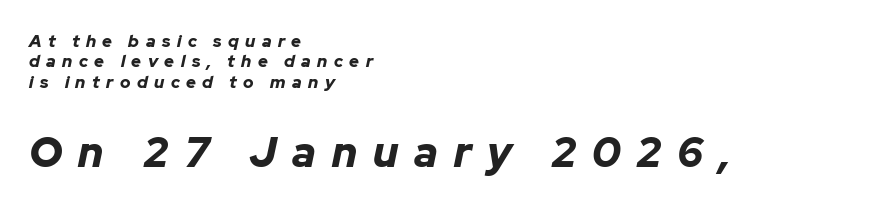
The image shows 42 px bold type, italic (leaning right); set left-aligned, line spacing 1.2x, unusually wide letter spacing (+0.38 em), not underlined; the second (bottom) block is 2.47x larger; low stroke contrast and a medium x-height.
